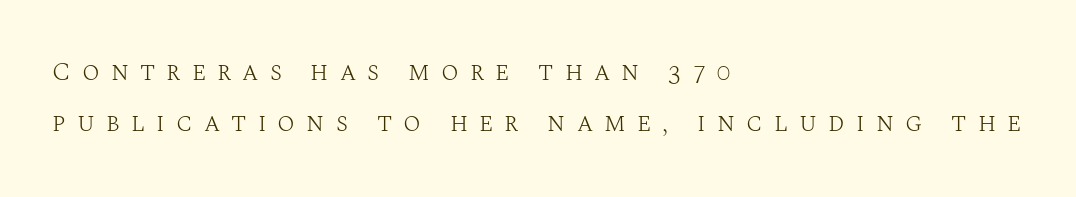
The image shows 26 px text type, upright; set left-aligned, loose line spacing (1.97x), unusually wide letter spacing (+0.43 em), not underlined.
